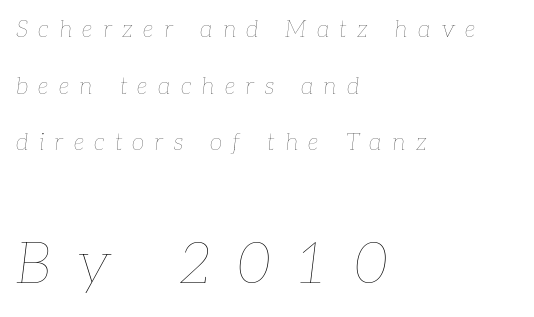
{"italic": "yes", "lean": "right", "slant_degrees": 7, "bold": "no", "weight": "thin", "width": "normal", "stroke_contrast": "low", "x_height": "medium", "monospaced": "no", "underline": "no", "align": "left", "line_spacing": "loose", "line_spacing_ratio": 2.46, "letter_spacing": "wide", "letter_spacing_em": 0.45, "larger_block": "second", "size_ratio": 2.48, "glyph_px": 57}
